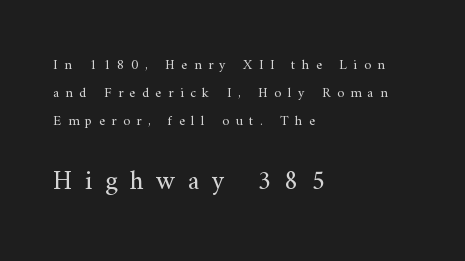
{"italic": "no", "bold": "no", "underline": "no", "align": "left", "line_spacing": "loose", "line_spacing_ratio": 1.99, "letter_spacing": "wide", "letter_spacing_em": 0.47, "larger_block": "second", "size_ratio": 1.93, "glyph_px": 27}
